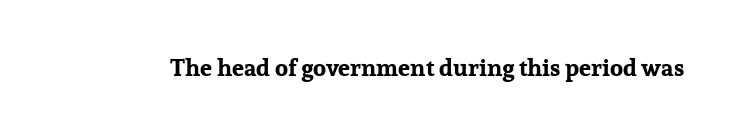
What stands out about the letter spacing? Nothing — it is the standard amount. Upright lettering throughout. Bold? Absolutely — the strokes are thick and heavy. The glyphs are unaccompanied by any horizontal stroke below them.
